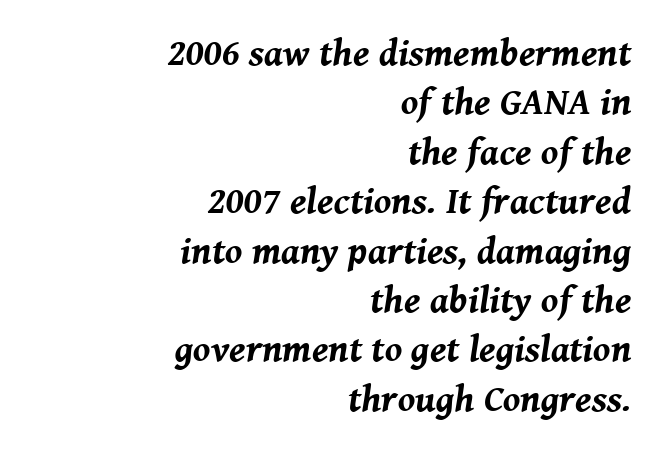
The paragraph shown leans on its right margin. Baseline-to-baseline distance is the conventional proportion of letter height. You'd pick this weight for a headline — it's a proper bold. Italic: yes, the glyphs are oblique. No extra tracking has been applied to these lines.
